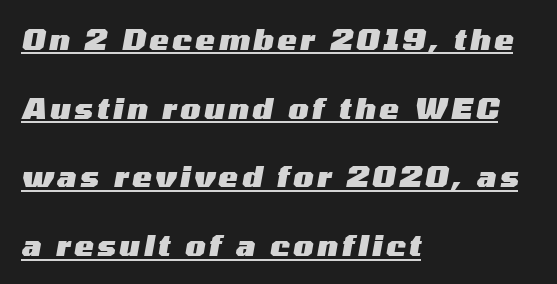
{"italic": "yes", "lean": "right", "slant_degrees": 10, "bold": "yes", "weight": "heavy", "width": "wide", "stroke_contrast": "medium", "x_height": "medium", "monospaced": "no", "underline": "yes", "align": "left", "line_spacing": "loose", "line_spacing_ratio": 2.37, "glyph_px": 29}
